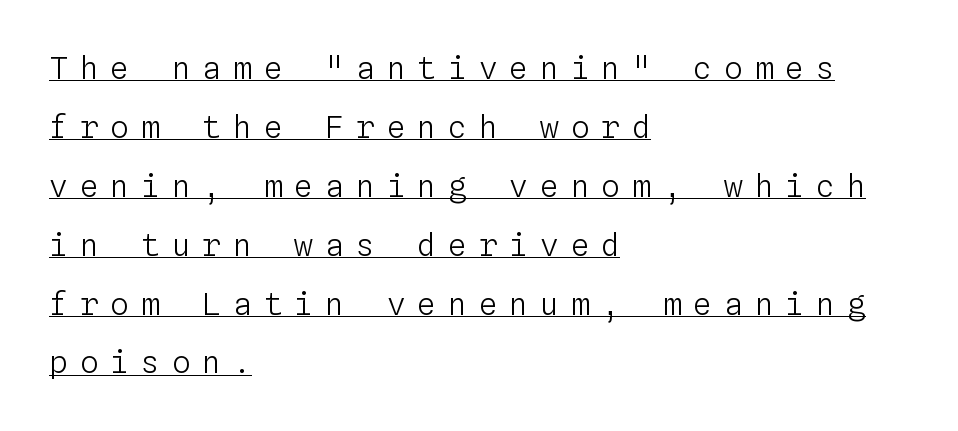
The image shows 31 px light type, upright, monospaced; set left-aligned, loose line spacing (1.9x), unusually wide letter spacing (+0.39 em), underlined; low stroke contrast and a medium x-height.
